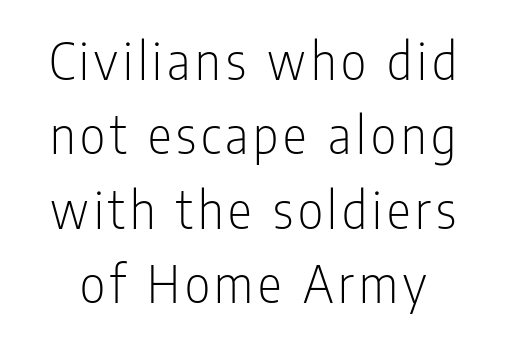
The image shows 50 px light, condensed sans-serif type, upright; set normal line spacing (1.49x), not underlined; low stroke contrast and a medium x-height.
